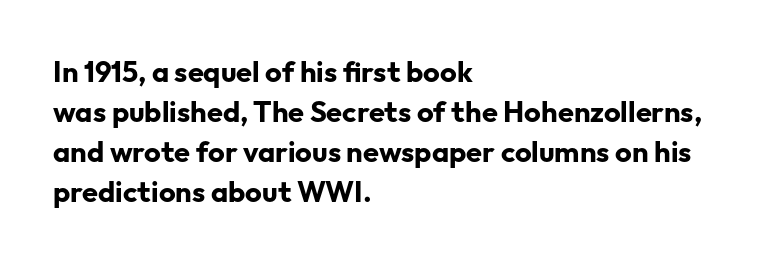
{"serif": "no", "italic": "no", "bold": "yes", "weight": "bold", "width": "normal", "stroke_contrast": "low", "x_height": "medium", "monospaced": "no", "underline": "no", "align": "left", "line_spacing": "normal", "line_spacing_ratio": 1.38, "letter_spacing": "normal", "letter_spacing_em": 0.0, "glyph_px": 29}
